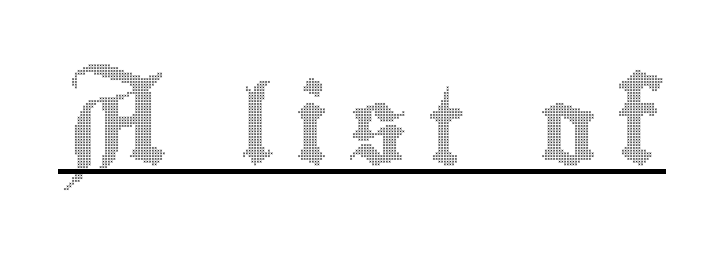
{"italic": "no", "width": "condensed", "x_height": "small", "monospaced": "no", "underline": "yes", "letter_spacing": "wide", "letter_spacing_em": 0.25, "glyph_px": 77}
